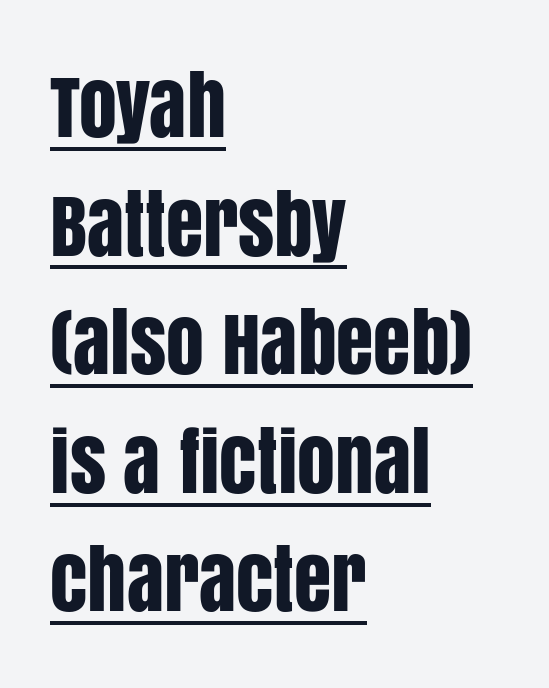
{"serif": "no", "italic": "no", "width": "condensed", "stroke_contrast": "low", "x_height": "large", "monospaced": "no", "underline": "yes", "align": "left", "line_spacing": "normal", "line_spacing_ratio": 1.56, "letter_spacing": "normal", "letter_spacing_em": 0.0, "glyph_px": 76}
